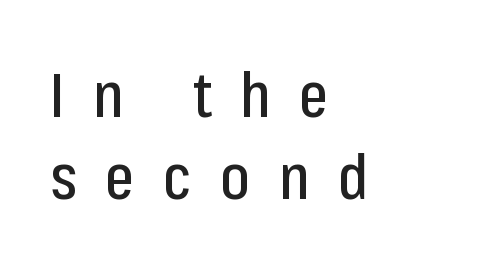
Q: Is the text italic (slanted)? A: No, it is upright.
Q: Is the typeface a serif or a sans-serif typeface? A: Sans-serif.
Q: Is the text underlined? A: No.
Q: How is the paragraph aligned? A: Left-aligned.
Q: Is the spacing between letters normal or unusually wide? A: Unusually wide.
Q: Is the spacing between lines tight, normal or loose? A: Normal.
Q: Width (condensed, normal, or wide)? A: Condensed.
Q: Stroke contrast? A: Low.
Q: x-height? A: Medium.
Q: Monospaced? A: No.
